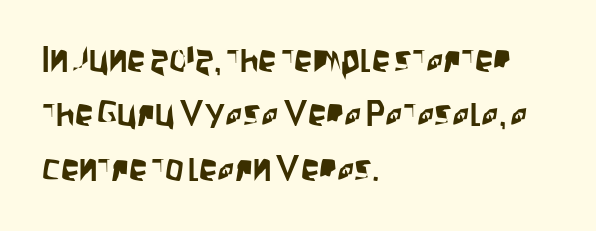
Q: Is the text italic (slanted)? A: No, it is upright.
Q: Is the typeface a serif or a sans-serif typeface? A: Sans-serif.
Q: Is the text underlined? A: No.
Q: How is the paragraph aligned? A: Left-aligned.
Q: Is the spacing between letters normal or unusually wide? A: Normal.
Q: Is the spacing between lines tight, normal or loose? A: Normal.
Q: Width (condensed, normal, or wide)? A: Condensed.
Q: Stroke contrast? A: Low.
Q: x-height? A: Large.
Q: Monospaced? A: No.
